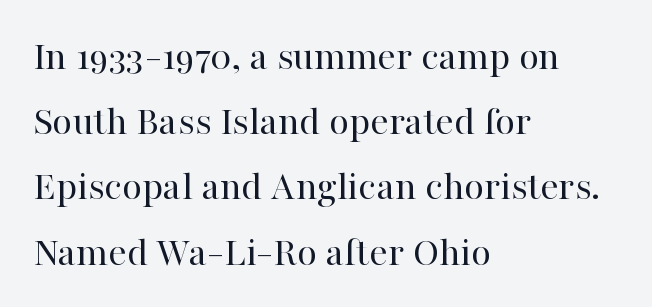
In terms of leading, this rendering sits right in the middle. Horizontal alignment here is leftward, the default for most running prose. Designer's note — italics off, roman on. In terms of letterspacing, this is plain default setting. A quiet, ordinary-to-light weight characterises the typeface.
